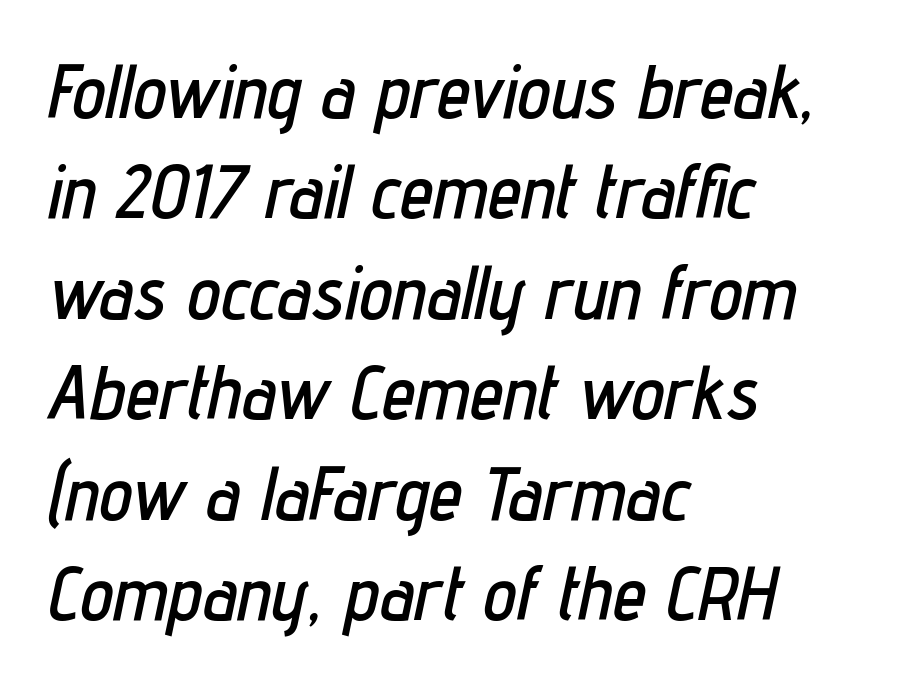
Q: Is the text italic (slanted)? A: Yes, it leans right by about 12 degrees.
Q: Is the text underlined? A: No.
Q: How is the paragraph aligned? A: Left-aligned.
Q: Is the spacing between letters normal or unusually wide? A: Normal.
Q: Is the spacing between lines tight, normal or loose? A: Normal.
Q: Width (condensed, normal, or wide)? A: Condensed.
Q: Stroke contrast? A: Low.
Q: x-height? A: Medium.
Q: Monospaced? A: No.
